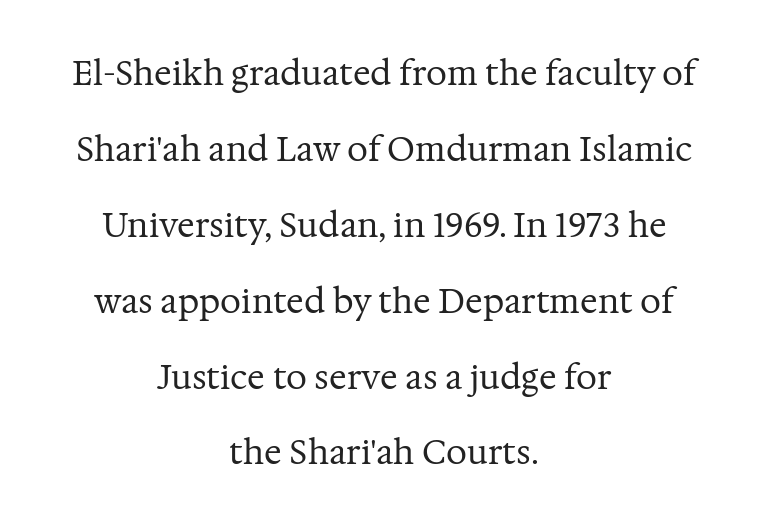
Line starts and ends both wander, symmetrically. There is no visible air inserted between adjacent glyphs. The lines are spread far apart with generous leading. Decoration check: the copy has no underline.
